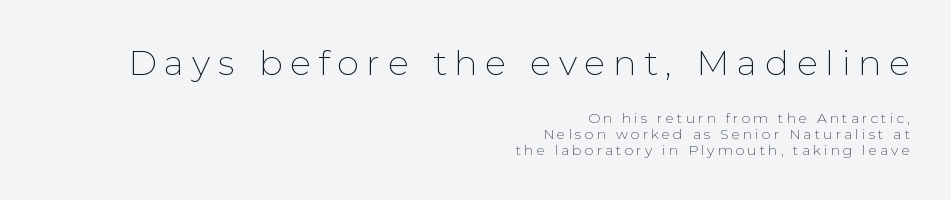
{"serif": "no", "italic": "no", "bold": "no", "weight": "thin", "width": "normal", "stroke_contrast": "low", "x_height": "medium", "monospaced": "no", "underline": "no", "align": "right", "line_spacing": "tight", "line_spacing_ratio": 1.14, "letter_spacing": "wide", "letter_spacing_em": 0.22, "larger_block": "first", "size_ratio": 2.5, "glyph_px": 35}
